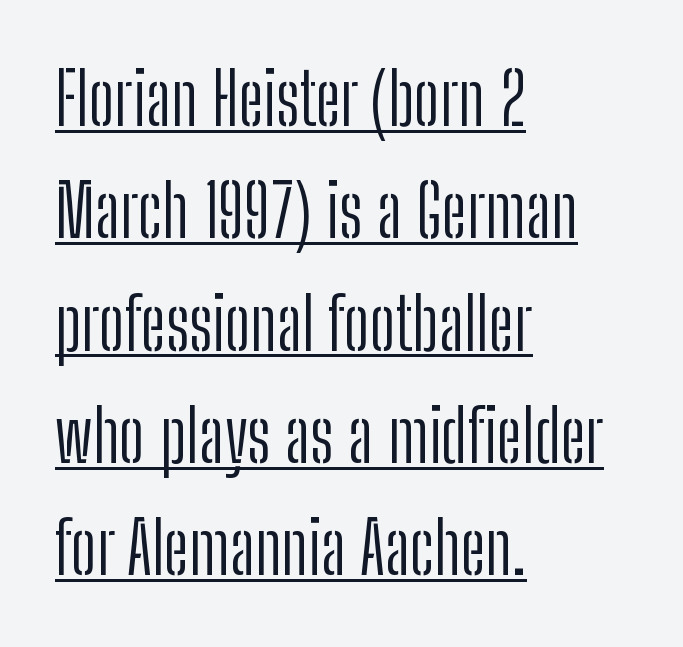
{"serif": "no", "italic": "no", "bold": "no", "weight": "light", "width": "condensed", "stroke_contrast": "low", "x_height": "medium", "monospaced": "no", "underline": "yes", "align": "left", "line_spacing": "normal", "line_spacing_ratio": 1.56, "letter_spacing": "normal", "letter_spacing_em": 0.0, "glyph_px": 72}
